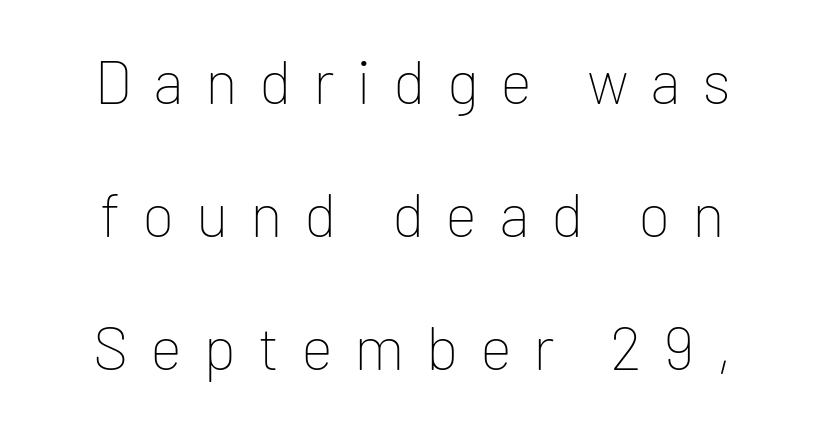
Q: Is the text bold? A: No.
Q: Is the text italic (slanted)? A: No, it is upright.
Q: Is the typeface a serif or a sans-serif typeface? A: Sans-serif.
Q: Is the text underlined? A: No.
Q: Is the spacing between letters normal or unusually wide? A: Unusually wide.
Q: Is the spacing between lines tight, normal or loose? A: Loose.
Q: Width (condensed, normal, or wide)? A: Normal.
Q: Stroke contrast? A: Low.
Q: x-height? A: Medium.
Q: Monospaced? A: No.
